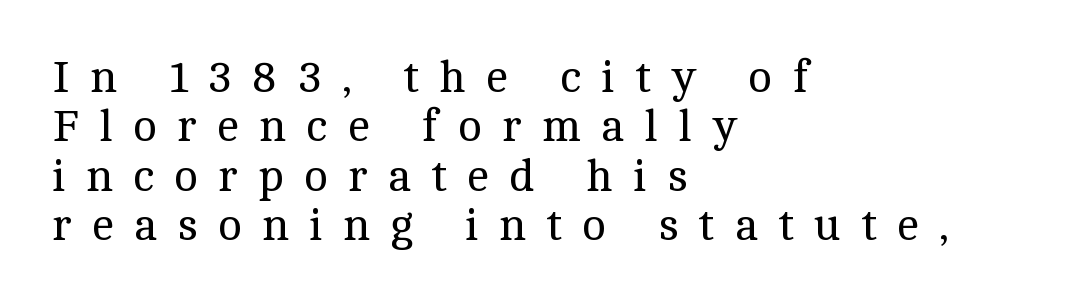
Honestly, the rows look squashed on top of each other. Bold? No — there's no thickening of the strokes. Are there feet on the stems? There are — it's a serif. Words appear elongated and porous because spacing is wide.
